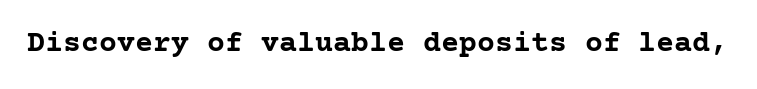
The horizontal fit of the characters is conventional and even. The characters look thick and weighty, a clear bold. Note: serifs present on the glyphs. Descender tails drop into unmarked territory. If you drew a line through each stem, it would be perfectly vertical.
